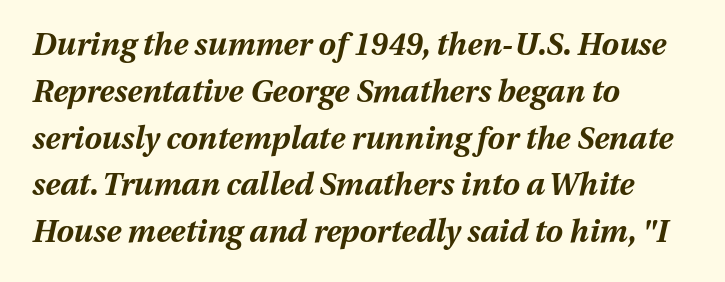
The image shows 31 px bold type, italic (leaning right); set left-aligned, normal line spacing (1.51x), normal letter spacing, not underlined; medium stroke contrast and a medium x-height.
